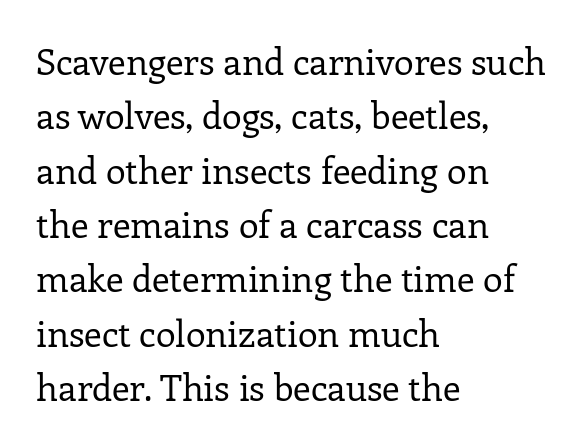
The space directly below the letters is spotless. Leading: standard. The typesetting does not lean heavy: it is not bold. The axis of the letterforms is exactly vertical. I'd call this a serif setting — the letters wear small feet. Standard letterfit; no display-style spreading of the glyphs.
